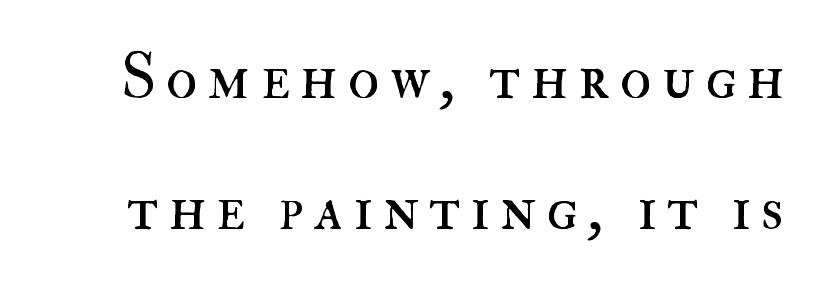
Q: Is the text bold? A: No.
Q: Is the text italic (slanted)? A: No, it is upright.
Q: Is the text underlined? A: No.
Q: Is the spacing between lines tight, normal or loose? A: Loose.
Q: Width (condensed, normal, or wide)? A: Normal.
Q: Stroke contrast? A: High.
Q: x-height? A: Small.
Q: Monospaced? A: No.
